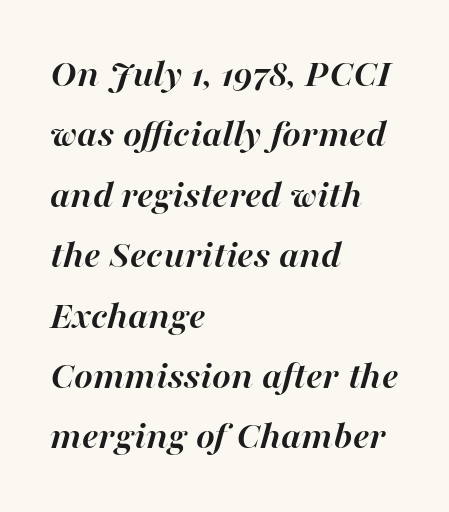
{"italic": "yes", "lean": "right", "slant_degrees": 16, "bold": "yes", "weight": "semibold", "width": "normal", "stroke_contrast": "high", "x_height": "medium", "monospaced": "no", "underline": "no", "align": "left", "line_spacing": "normal", "line_spacing_ratio": 1.51, "letter_spacing": "normal", "letter_spacing_em": 0.0, "glyph_px": 40}
